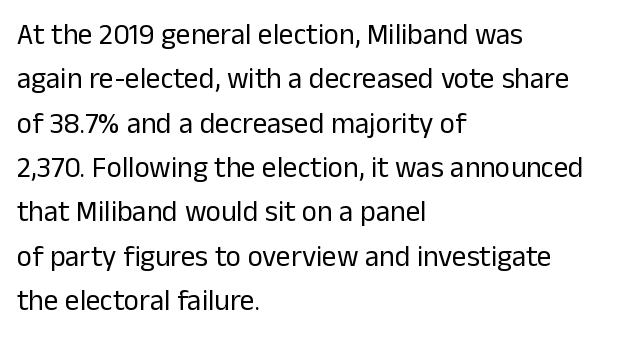
The image shows 29 px regular-weight sans-serif type, upright; set left-aligned, normal line spacing (1.53x), normal letter spacing, not underlined; low stroke contrast and a medium x-height.
